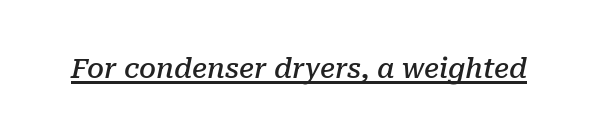
The image shows 27 px text type, italic (leaning right); set normal letter spacing, underlined.
